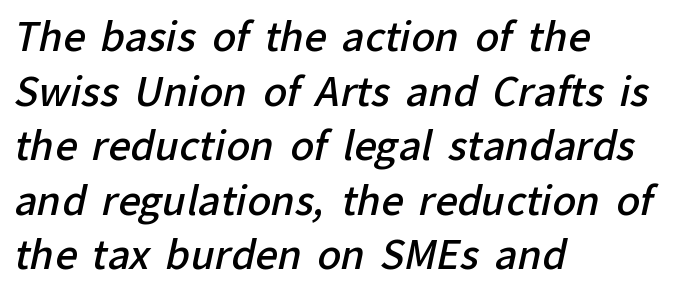
Q: Is the text bold? A: Semi-bold.
Q: Is the typeface a serif or a sans-serif typeface? A: Sans-serif.
Q: Is the text underlined? A: No.
Q: How is the paragraph aligned? A: Left-aligned.
Q: Is the spacing between letters normal or unusually wide? A: Normal.
Q: Is the spacing between lines tight, normal or loose? A: Normal.
Q: Width (condensed, normal, or wide)? A: Normal.
Q: Stroke contrast? A: Low.
Q: x-height? A: Medium.
Q: Monospaced? A: No.
